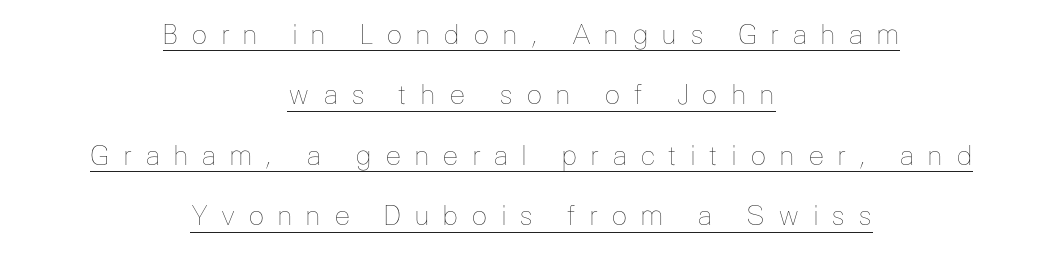
Q: Is the text bold? A: No.
Q: Is the text italic (slanted)? A: No, it is upright.
Q: Is the text underlined? A: Yes.
Q: How is the paragraph aligned? A: Centered.
Q: Is the spacing between letters normal or unusually wide? A: Unusually wide.
Q: Is the spacing between lines tight, normal or loose? A: Loose.
